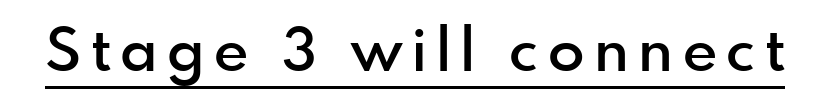
Q: Is the text bold? A: Semi-bold.
Q: Is the text italic (slanted)? A: No, it is upright.
Q: Is the typeface a serif or a sans-serif typeface? A: Sans-serif.
Q: Is the text underlined? A: Yes.
Q: Width (condensed, normal, or wide)? A: Normal.
Q: x-height? A: Small.
Q: Monospaced? A: No.
